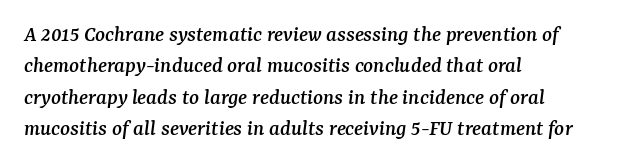
The image shows 23 px text type, italic (leaning right); set left-aligned, normal line spacing (1.36x), normal letter spacing, not underlined.
